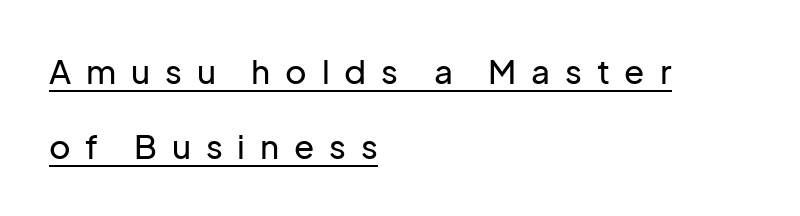
The image shows 33 px sans-serif type, upright; set left-aligned, loose line spacing (2.26x), unusually wide letter spacing (+0.45 em), underlined; low stroke contrast and a medium x-height.
